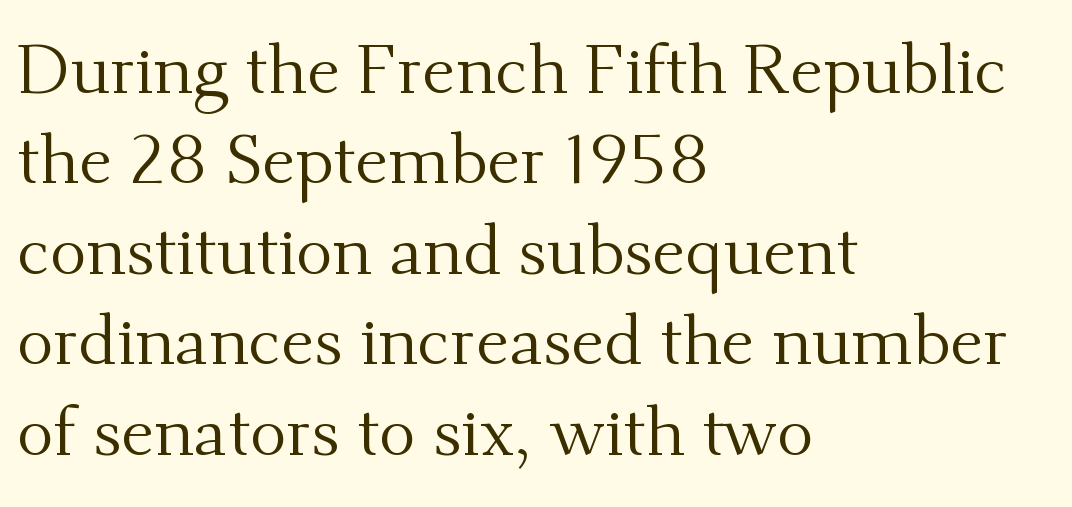
No extra ink here — the face is not bold. Inter-character spacing is left at the font's built-in metrics. Every character sits straight up, as roman type does. The passage shown is typed in a proportional face where columns would drift. The compositor pushed each line to the left boundary.
